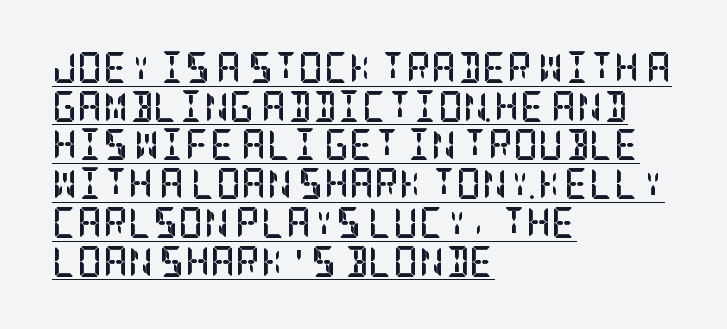
{"serif": "yes", "italic": "no", "bold": "yes", "weight": "semibold", "width": "condensed", "stroke_contrast": "low", "x_height": "large", "underline": "yes", "align": "left", "line_spacing": "normal", "line_spacing_ratio": 1.25, "letter_spacing": "normal", "letter_spacing_em": 0.0, "glyph_px": 31}
